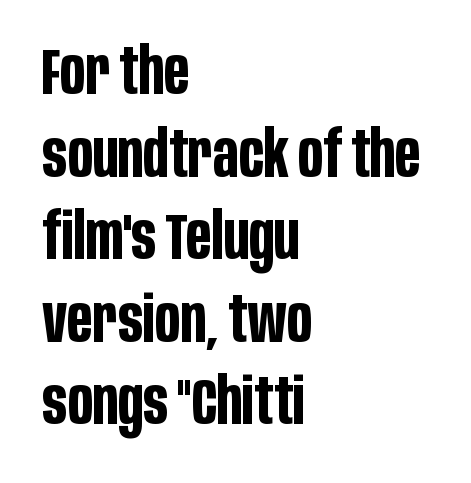
The image shows 65 px bold, condensed sans-serif type, upright; set left-aligned, normal line spacing (1.27x), normal letter spacing, not underlined; low stroke contrast and a large x-height.
